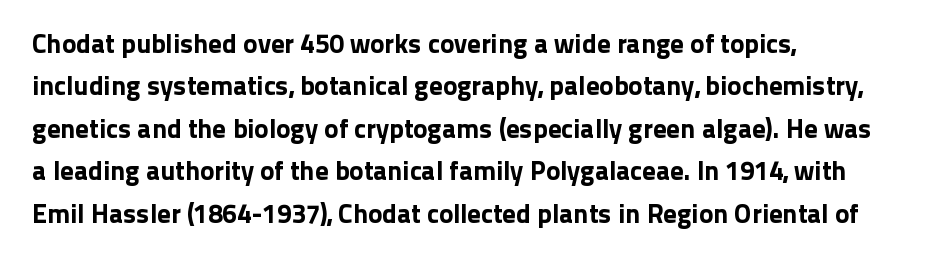
Successive baselines arrive at the customary interval. Tall strokes in this sample are plumb rather than angled. Where is the straight margin? On the left. Lines of text with bare space underneath. Each word holds together tightly as a unit, with standard inter-letter gaps.
